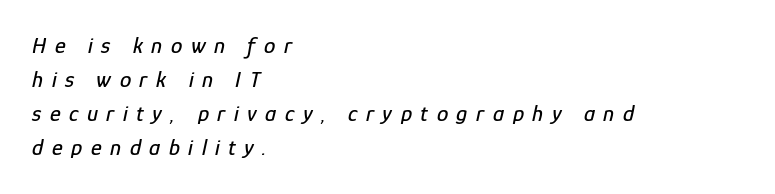
{"italic": "yes", "lean": "right", "slant_degrees": 12, "underline": "no", "align": "left", "line_spacing": "normal", "line_spacing_ratio": 1.48, "letter_spacing": "wide", "letter_spacing_em": 0.37, "glyph_px": 23}
